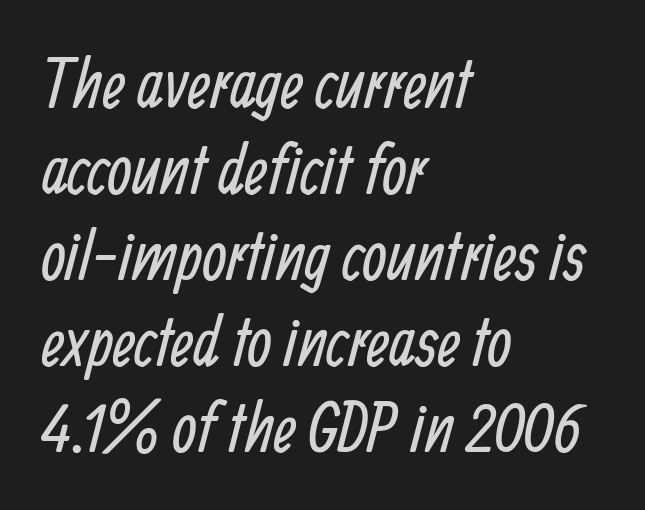
No word sits above an underline. Serifs: no, the terminals of the letterforms are clean. How are the letters spaced? Ordinarily, with no added tracking. The letters advance in unequal steps, a hallmark of proportional type. Visually the block forms a straight wall on the left and a jagged coastline on the right. Weight class: somewhere from thin through regular.
